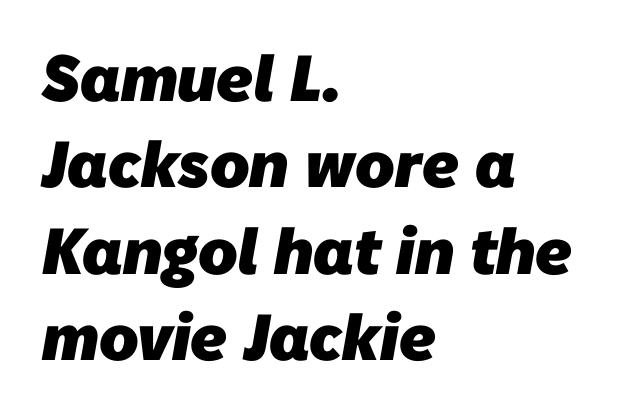
Q: Is the text bold? A: Yes.
Q: Is the typeface a serif or a sans-serif typeface? A: Sans-serif.
Q: Is the text underlined? A: No.
Q: How is the paragraph aligned? A: Left-aligned.
Q: Is the spacing between letters normal or unusually wide? A: Normal.
Q: Is the spacing between lines tight, normal or loose? A: Normal.
Q: Width (condensed, normal, or wide)? A: Normal.
Q: Stroke contrast? A: Low.
Q: x-height? A: Medium.
Q: Monospaced? A: No.
